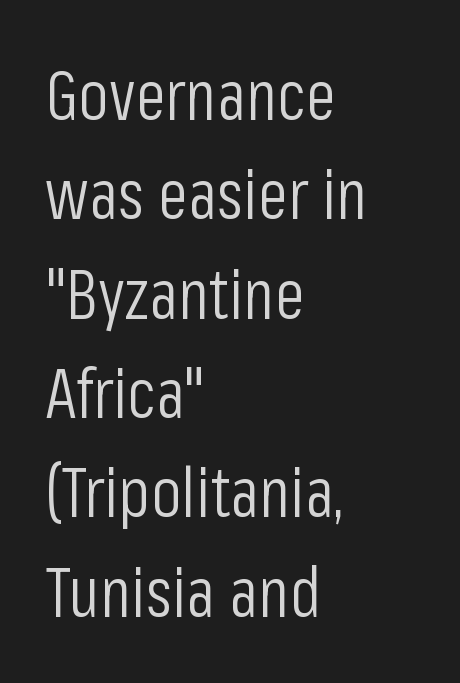
Summary of weight: not heavy and not bold. Regarding leading, the lines here are spaced in the standard way. No word sits above an underline. The type sits square on the baseline with zero lean. This sample has the flowing, uneven cadence of proportional lettering.
